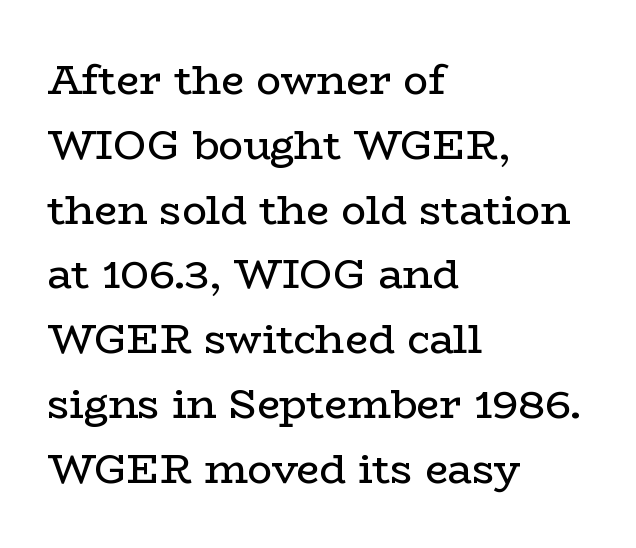
The image shows 41 px regular-weight, wide serif type, upright; set left-aligned, normal line spacing (1.58x), normal letter spacing, not underlined; low stroke contrast and a medium x-height.
